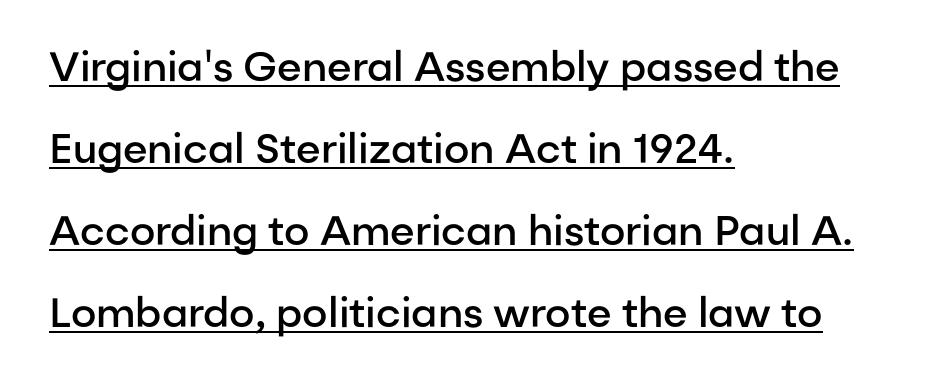
The image shows 41 px semibold sans-serif type, upright; set left-aligned, loose line spacing (2.0x), normal letter spacing, underlined; low stroke contrast and a medium x-height.
